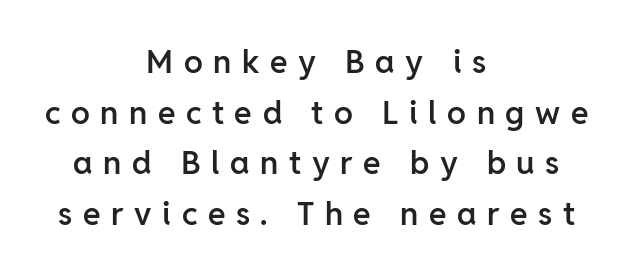
{"serif": "no", "italic": "no", "bold": "semi", "weight": "semibold", "width": "normal", "stroke_contrast": "low", "x_height": "medium", "monospaced": "no", "underline": "no", "align": "center", "line_spacing": "normal", "line_spacing_ratio": 1.58, "letter_spacing": "wide", "letter_spacing_em": 0.33, "glyph_px": 32}
